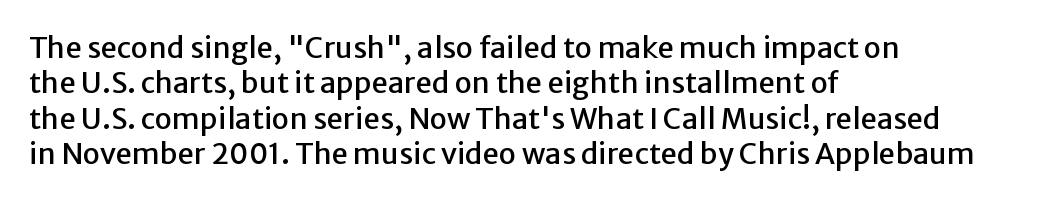
Horizontally, the lines are justified to the leading edge only. This sample uses plain, unmodified letter spacing. The text was rendered using a sans face with plain stroke endings. A typesetter would call this proportional, since set widths differ per character.
